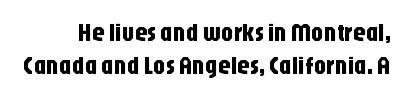
{"italic": "no", "underline": "no", "line_spacing": "normal", "line_spacing_ratio": 1.33, "letter_spacing": "normal", "letter_spacing_em": 0.0, "glyph_px": 25}
